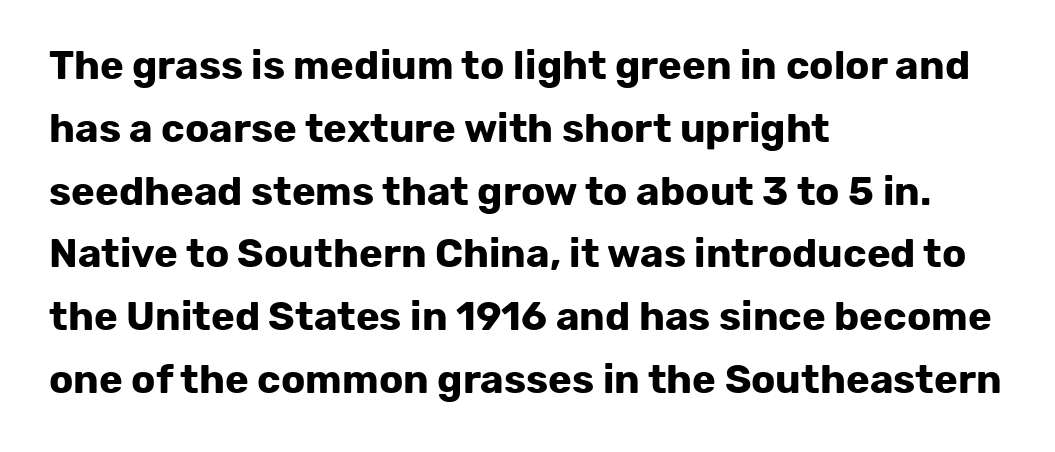
{"serif": "no", "italic": "no", "bold": "yes", "weight": "bold", "width": "normal", "stroke_contrast": "low", "x_height": "medium", "monospaced": "no", "underline": "no", "align": "left", "line_spacing": "normal", "line_spacing_ratio": 1.57, "letter_spacing": "normal", "letter_spacing_em": 0.0, "glyph_px": 40}
